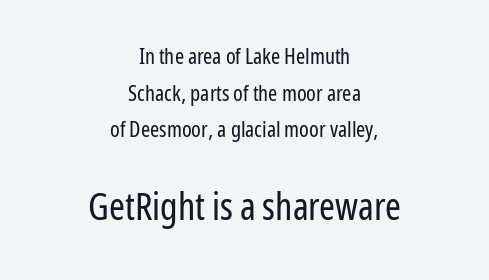
The image shows 38 px regular-weight, condensed sans-serif type, upright; set centered, normal line spacing (1.67x), normal letter spacing, not underlined; the second (bottom) block is 1.73x larger; low stroke contrast and a medium x-height.
